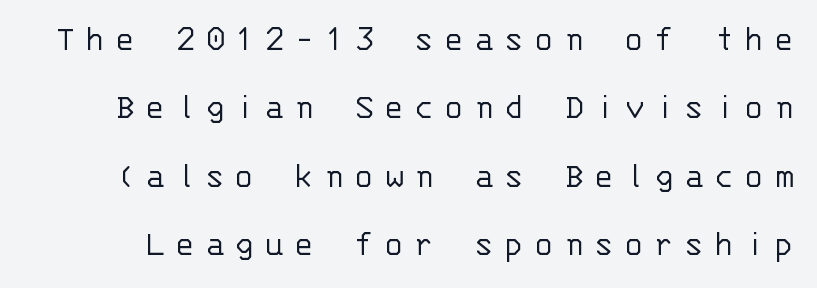
Q: Is the text bold? A: No.
Q: Is the text italic (slanted)? A: No, it is upright.
Q: Is the typeface a serif or a sans-serif typeface? A: Sans-serif.
Q: Is the text underlined? A: No.
Q: Is the spacing between letters normal or unusually wide? A: Unusually wide.
Q: Width (condensed, normal, or wide)? A: Normal.
Q: Stroke contrast? A: Low.
Q: x-height? A: Large.
Q: Monospaced? A: Yes.
